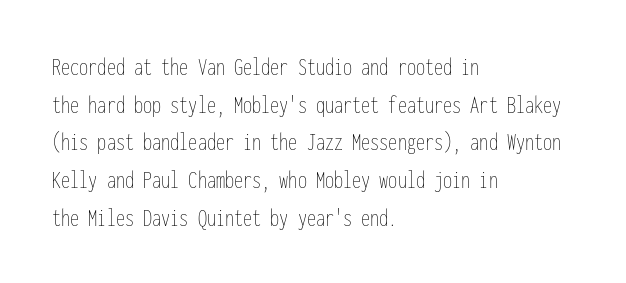
This sample is left-justified, so line endings fall wherever the words run out. Short note: letters normally spaced. These lines were composed using upright roman letters. Nothing heavy about these letters — not bold at all. The glyphs are unaccompanied by any horizontal stroke below them. Quick note: interline space is typical.
